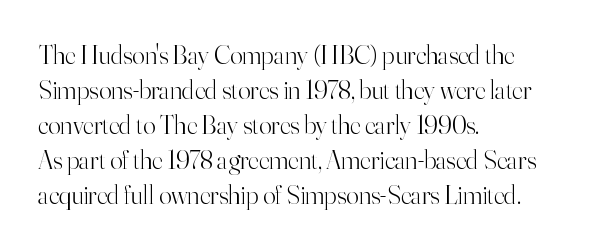
The image shows 26 px text type, upright; set left-aligned, normal line spacing (1.35x), normal letter spacing, not underlined.
